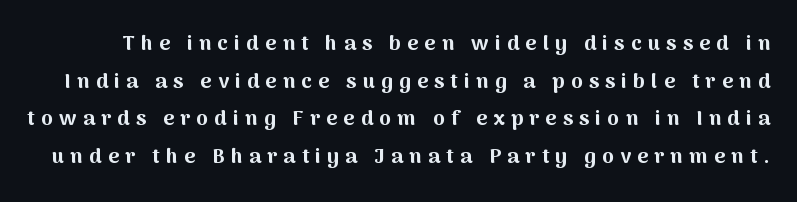
The image shows 21 px bold type, upright; set line spacing 1.79x, unusually wide letter spacing (+0.3 em), not underlined.
